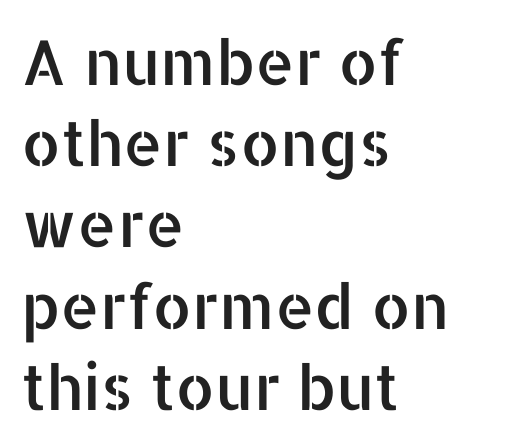
{"serif": "no", "italic": "no", "width": "normal", "stroke_contrast": "low", "x_height": "medium", "monospaced": "no", "underline": "no", "align": "left", "line_spacing": "normal", "line_spacing_ratio": 1.31, "letter_spacing": "normal", "letter_spacing_em": 0.0, "glyph_px": 62}
